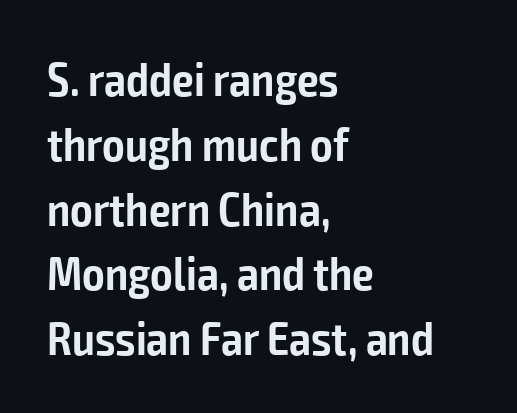
{"serif": "no", "italic": "no", "bold": "semi", "weight": "semibold", "width": "condensed", "stroke_contrast": "low", "x_height": "medium", "monospaced": "no", "underline": "no", "align": "left", "line_spacing": "normal", "line_spacing_ratio": 1.35, "letter_spacing": "normal", "letter_spacing_em": 0.0, "glyph_px": 48}
